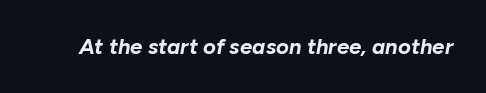
The image shows 22 px bold type, italic (leaning right); set normal letter spacing, not underlined.
